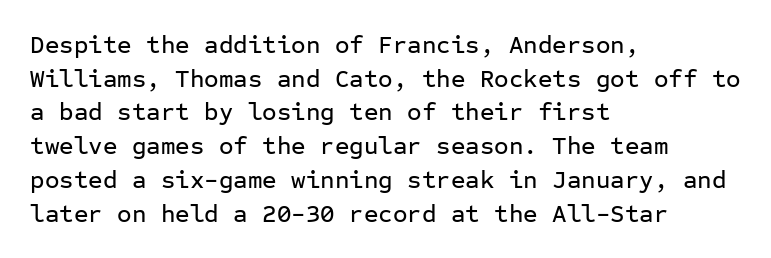
The image shows 25 px text type, upright; set left-aligned, normal line spacing (1.35x), normal letter spacing, not underlined.
